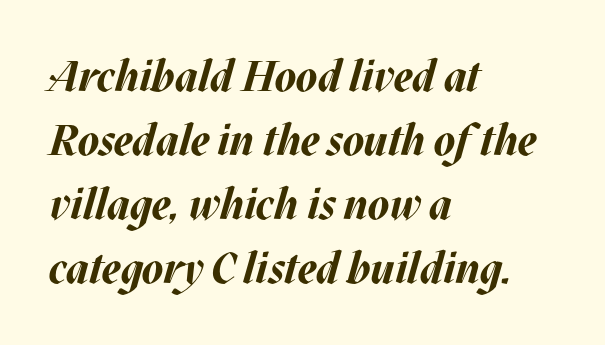
The image shows 43 px bold type, italic (leaning right); set left-aligned, normal line spacing (1.49x), normal letter spacing, not underlined; medium stroke contrast and a large x-height.
